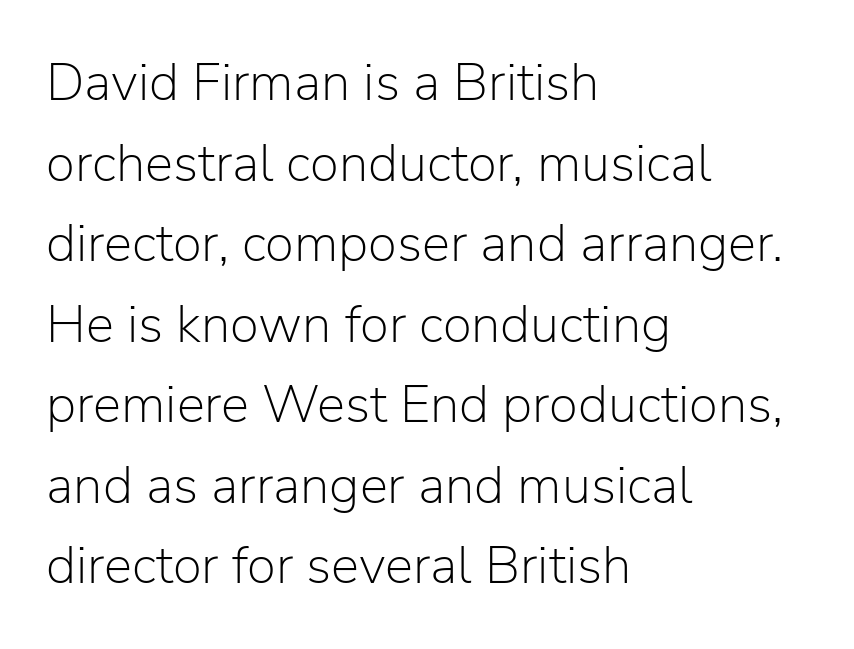
This is sans-serif lettering, the kind often seen on screens and signage. Each new line begins a customary step beneath the previous one. Is this a fixed-width face? No — the glyphs have proportional, varying widths. Each stroke keeps to a modest, everyday thickness or less. You can tell it's not italic because the verticals are truly vertical. Where is the straight margin? On the left.
